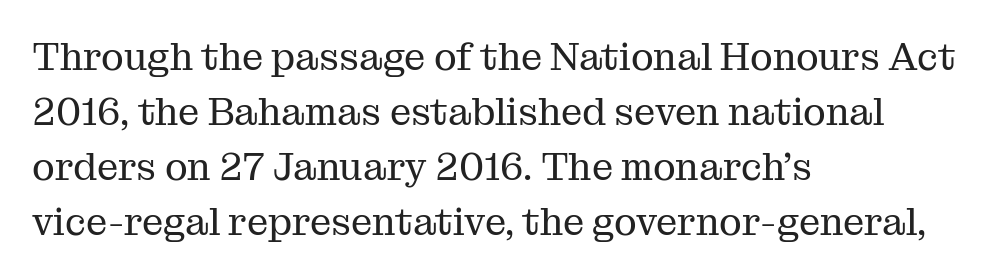
{"serif": "yes", "italic": "no", "bold": "no", "weight": "regular", "width": "normal", "stroke_contrast": "medium", "x_height": "medium", "monospaced": "no", "underline": "no", "align": "left", "line_spacing": "normal", "line_spacing_ratio": 1.45, "letter_spacing": "normal", "letter_spacing_em": 0.0, "glyph_px": 38}
